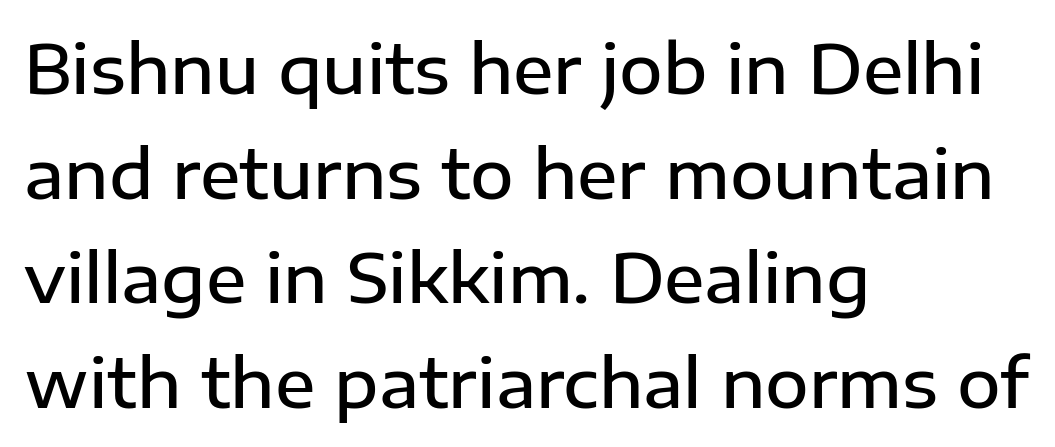
Q: Is the text bold? A: Semi-bold.
Q: Is the text italic (slanted)? A: No, it is upright.
Q: Is the typeface a serif or a sans-serif typeface? A: Sans-serif.
Q: Is the text underlined? A: No.
Q: How is the paragraph aligned? A: Left-aligned.
Q: Is the spacing between letters normal or unusually wide? A: Normal.
Q: Is the spacing between lines tight, normal or loose? A: Normal.
Q: Width (condensed, normal, or wide)? A: Normal.
Q: Stroke contrast? A: Low.
Q: x-height? A: Medium.
Q: Monospaced? A: No.
